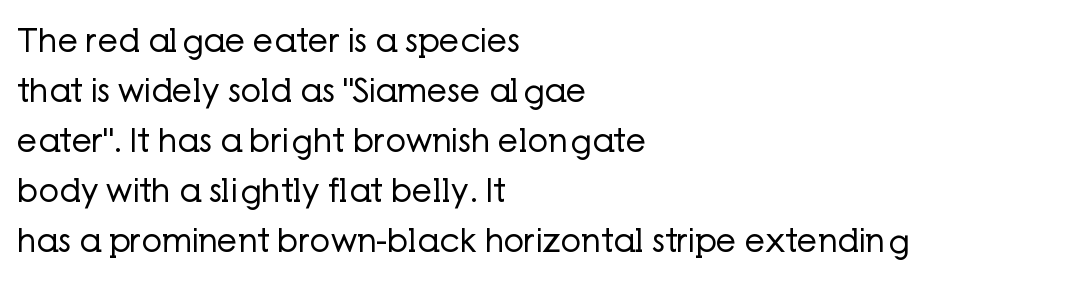
The image shows 32 px regular-weight sans-serif type, upright; set left-aligned, normal line spacing (1.56x), normal letter spacing, not underlined; low stroke contrast and a medium x-height.
